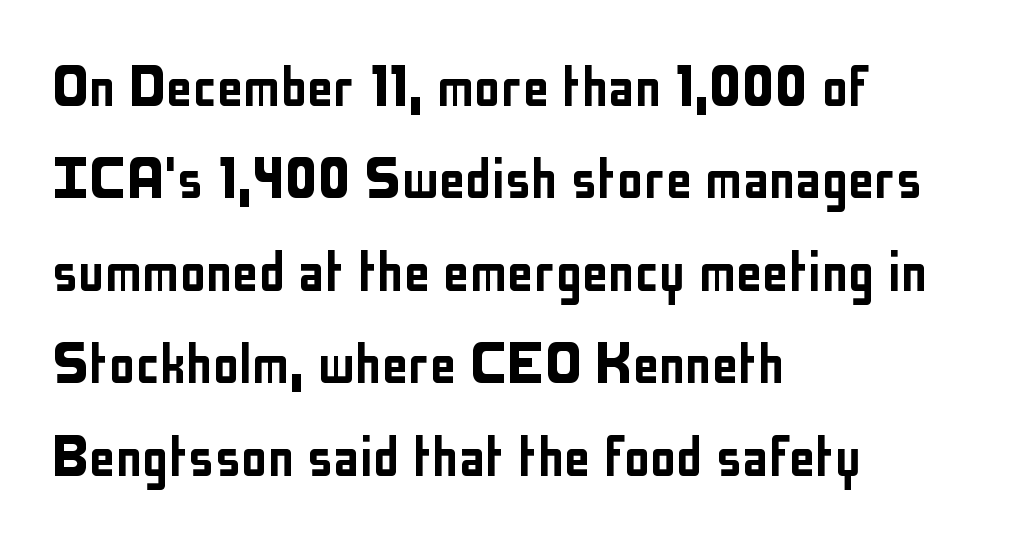
The image shows 66 px condensed sans-serif type, upright; set left-aligned, normal line spacing (1.4x), normal letter spacing, not underlined; low stroke contrast and a medium x-height.
